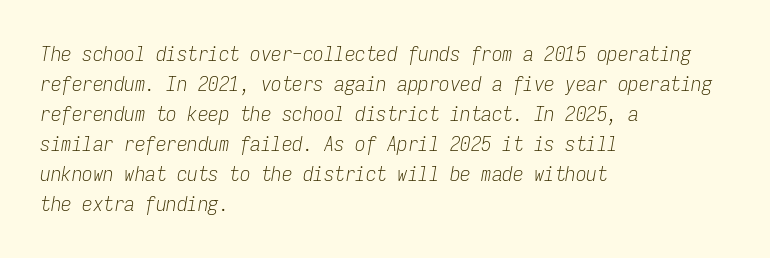
{"italic": "yes", "lean": "right", "slant_degrees": 9, "bold": "no", "underline": "no", "align": "left", "line_spacing": "normal", "line_spacing_ratio": 1.43, "letter_spacing": "normal", "letter_spacing_em": 0.0, "glyph_px": 21}
